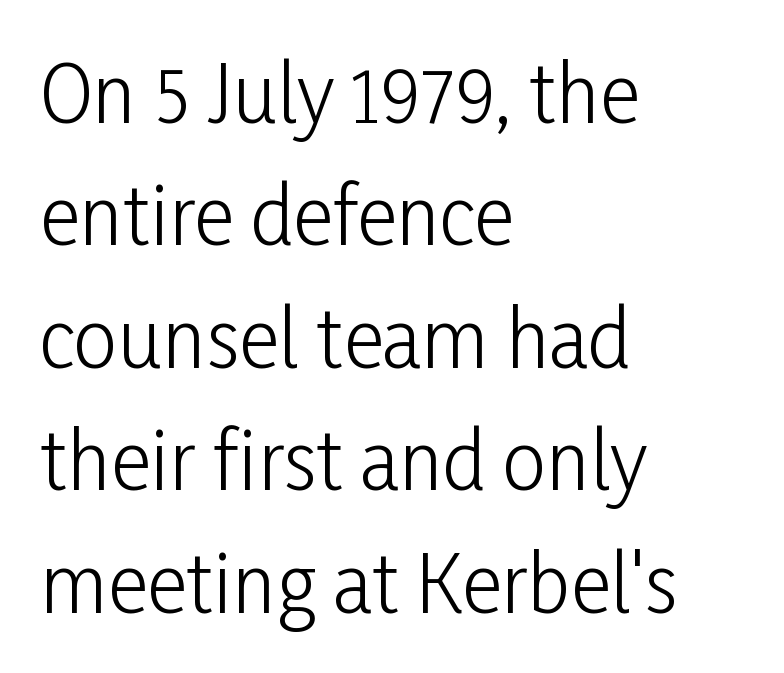
{"serif": "no", "italic": "no", "bold": "no", "weight": "light", "width": "condensed", "stroke_contrast": "low", "x_height": "medium", "monospaced": "no", "underline": "no", "align": "left", "line_spacing": "normal", "line_spacing_ratio": 1.57, "letter_spacing": "normal", "letter_spacing_em": 0.0, "glyph_px": 78}
